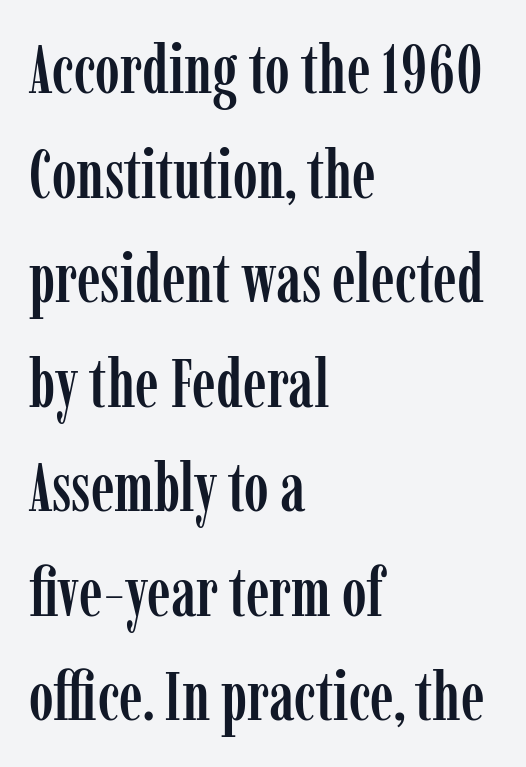
{"serif": "yes", "italic": "no", "width": "condensed", "stroke_contrast": "low", "x_height": "medium", "monospaced": "no", "underline": "no", "align": "left", "line_spacing": "normal", "line_spacing_ratio": 1.56, "letter_spacing": "normal", "letter_spacing_em": 0.0, "glyph_px": 67}
